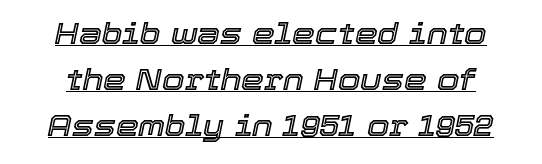
The image shows 29 px text type, italic (leaning right); set normal line spacing (1.58x), normal letter spacing, underlined; a medium x-height.
